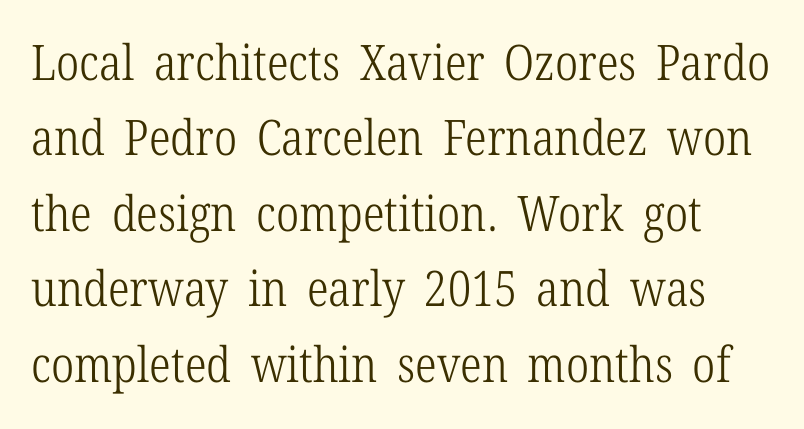
The image shows 49 px light, condensed serif type, upright; set normal line spacing (1.54x), normal letter spacing, not underlined; low stroke contrast and a medium x-height.
